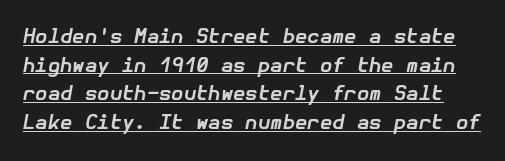
The image shows 20 px bold type, italic (leaning right); set normal line spacing (1.43x), normal letter spacing, underlined.
